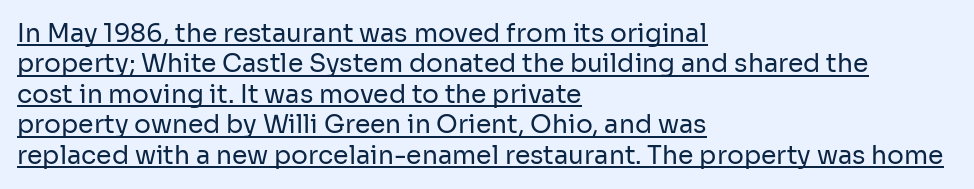
The image shows 25 px text type, upright; set left-aligned, line spacing 1.22x, normal letter spacing, underlined.
